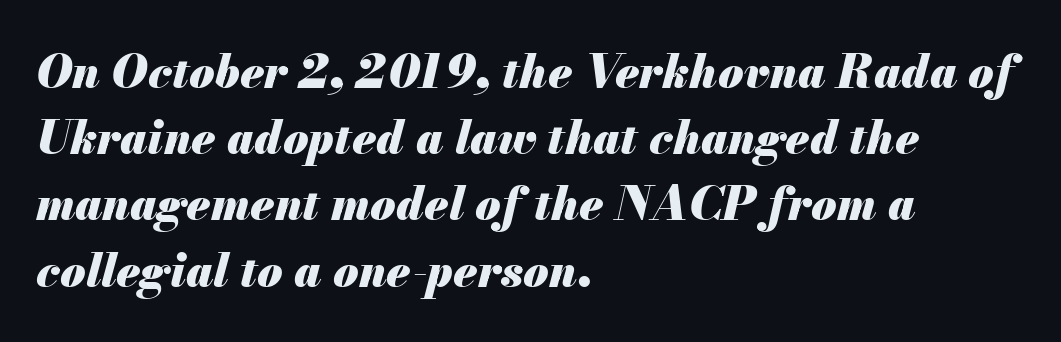
Q: Is the text bold? A: Yes.
Q: Is the text italic (slanted)? A: Yes, it leans right by about 13 degrees.
Q: Is the text underlined? A: No.
Q: How is the paragraph aligned? A: Left-aligned.
Q: Is the spacing between letters normal or unusually wide? A: Normal.
Q: Is the spacing between lines tight, normal or loose? A: Normal.
Q: Width (condensed, normal, or wide)? A: Normal.
Q: Stroke contrast? A: Medium.
Q: x-height? A: Small.
Q: Monospaced? A: No.
